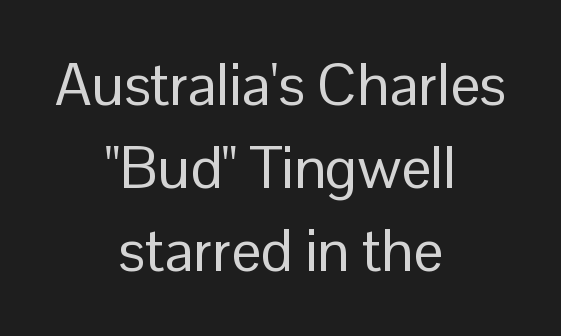
Q: Is the text bold? A: No.
Q: Is the text italic (slanted)? A: No, it is upright.
Q: Is the typeface a serif or a sans-serif typeface? A: Sans-serif.
Q: Is the text underlined? A: No.
Q: How is the paragraph aligned? A: Centered.
Q: Is the spacing between letters normal or unusually wide? A: Normal.
Q: Is the spacing between lines tight, normal or loose? A: Normal.
Q: Width (condensed, normal, or wide)? A: Normal.
Q: Stroke contrast? A: Low.
Q: x-height? A: Medium.
Q: Monospaced? A: No.
